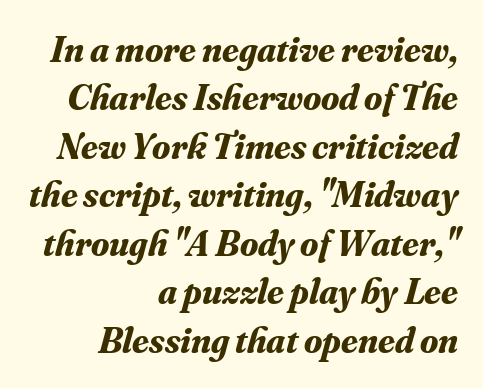
The image shows 37 px bold serif type, italic (leaning right); set right-aligned, normal line spacing (1.31x), normal letter spacing, not underlined; medium stroke contrast and a small x-height.
